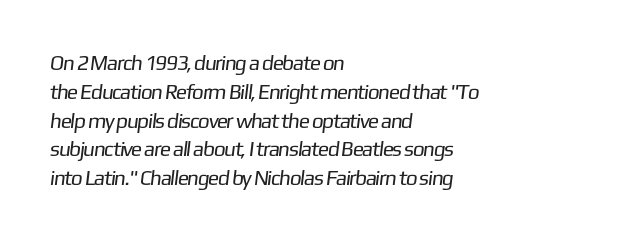
Q: Is the text bold? A: No.
Q: Is the text underlined? A: No.
Q: How is the paragraph aligned? A: Left-aligned.
Q: Is the spacing between letters normal or unusually wide? A: Normal.
Q: Is the spacing between lines tight, normal or loose? A: Normal.
